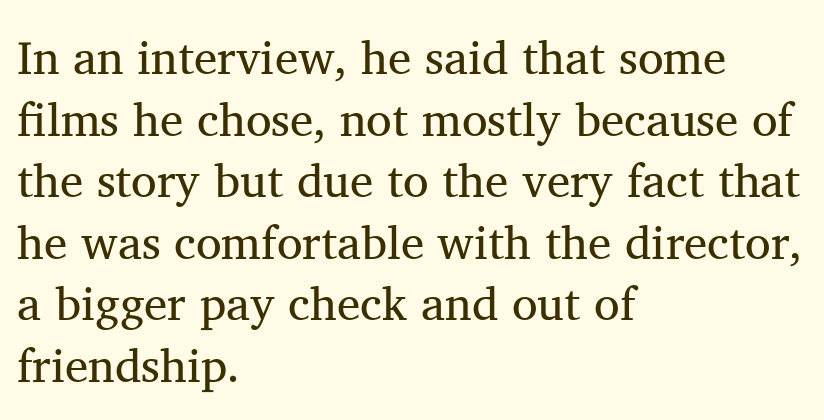
Q: Is the text bold? A: No.
Q: Is the text italic (slanted)? A: No, it is upright.
Q: Is the typeface a serif or a sans-serif typeface? A: Serif.
Q: Is the text underlined? A: No.
Q: How is the paragraph aligned? A: Left-aligned.
Q: Is the spacing between letters normal or unusually wide? A: Normal.
Q: Is the spacing between lines tight, normal or loose? A: Normal.
Q: Width (condensed, normal, or wide)? A: Normal.
Q: Stroke contrast? A: Medium.
Q: x-height? A: Medium.
Q: Monospaced? A: No.
